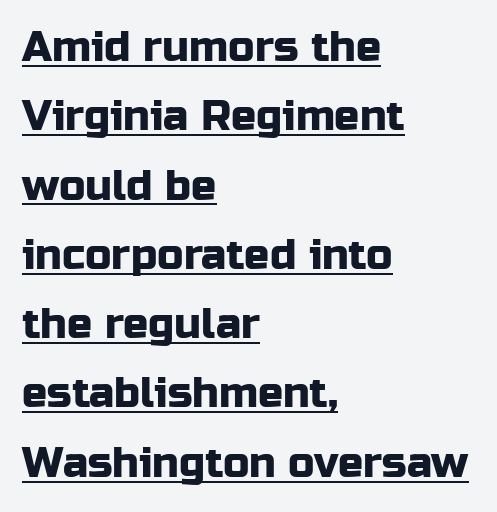
The image shows 42 px sans-serif type, upright; set left-aligned, normal line spacing (1.65x), normal letter spacing, underlined; low stroke contrast and a medium x-height.
